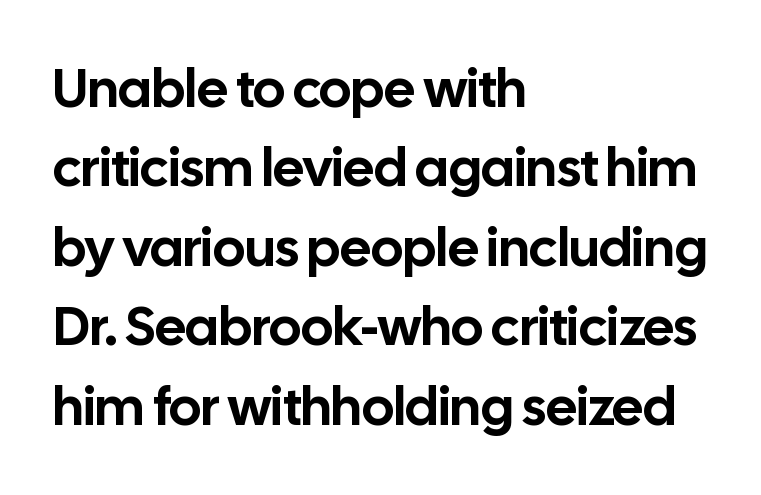
Each letter keeps its own natural width here, so spacing adapts to shape. The foot of each line stays bare and open. I'd call this a sans setting — the letters go barefoot. Line beginnings align vertically; line endings do not. This is roman type, the default non-slanted kind. The line-height multiplier appears to be the usual default.
